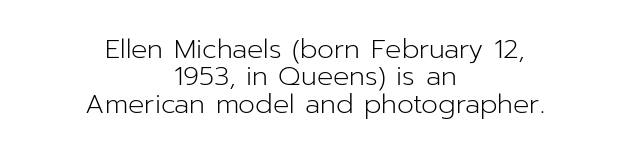
The image shows 27 px text type, upright; set centered, tight line spacing (1.01x), normal letter spacing, not underlined.
